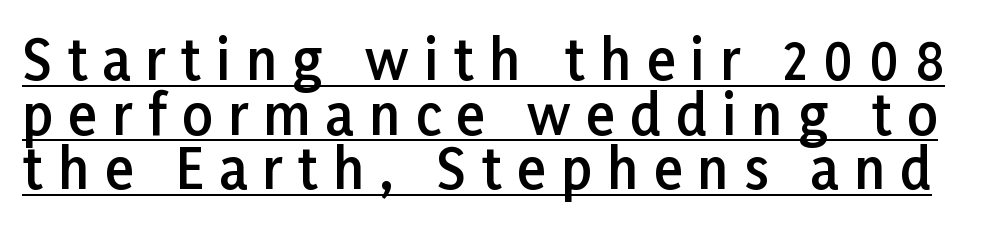
Words appear elongated and porous because spacing is wide. Looks like regular typesetting: each glyph gets only the width it needs. In terms of weight, the rendering is demibold, just under bold. A typographer would call this underscored text.
